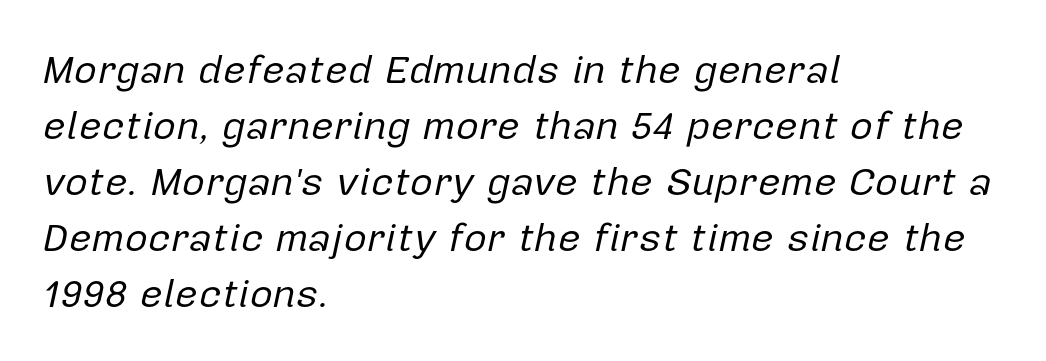
Q: Is the text bold? A: No.
Q: Is the text italic (slanted)? A: Yes, it leans right by about 12 degrees.
Q: Is the text underlined? A: No.
Q: How is the paragraph aligned? A: Left-aligned.
Q: Is the spacing between letters normal or unusually wide? A: Normal.
Q: Is the spacing between lines tight, normal or loose? A: Normal.
Q: Width (condensed, normal, or wide)? A: Normal.
Q: Stroke contrast? A: Low.
Q: x-height? A: Medium.
Q: Monospaced? A: No.
